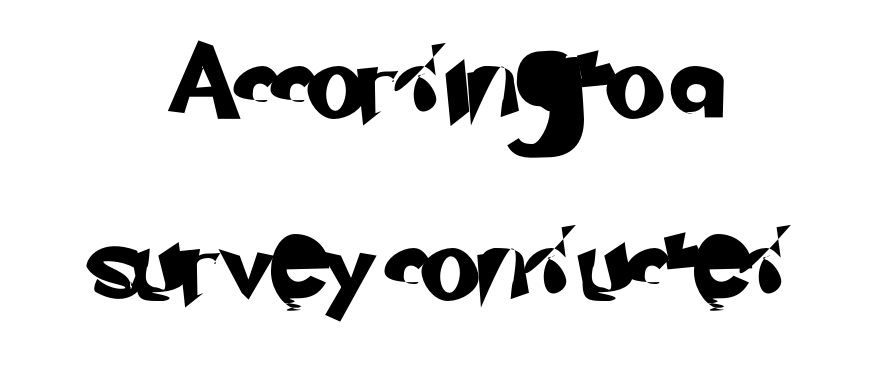
{"serif": "no", "width": "normal", "stroke_contrast": "low", "x_height": "small", "monospaced": "no", "underline": "no", "align": "center", "line_spacing": "loose", "line_spacing_ratio": 2.39, "letter_spacing": "normal", "letter_spacing_em": 0.0, "glyph_px": 76}
